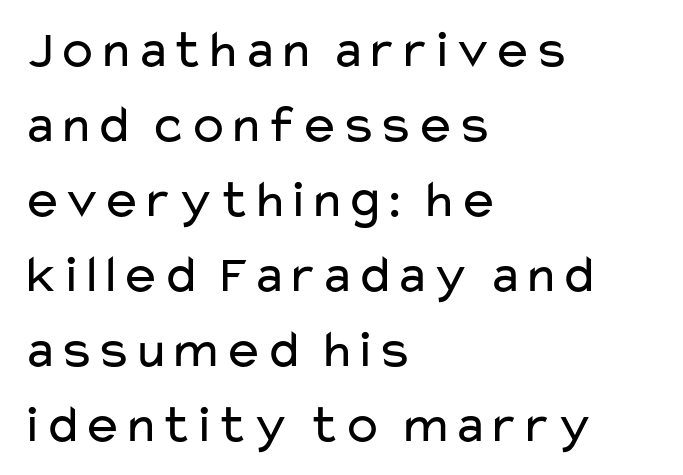
The image shows 54 px regular-weight, wide sans-serif type, upright; set left-aligned, normal line spacing (1.39x), normal letter spacing, not underlined; low stroke contrast and a medium x-height.
